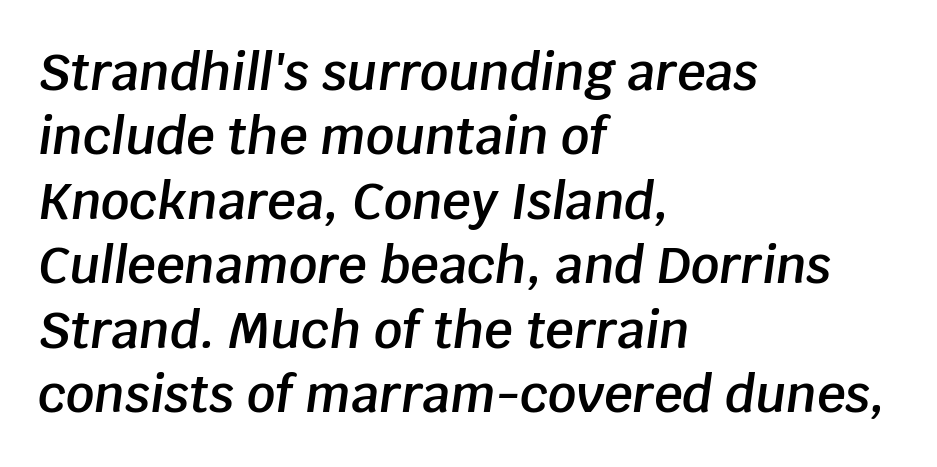
A typesetter would call this leading conventional body-copy spacing. Inter-character spacing is left at the font's built-in metrics. A somewhat darkened texture: the type is semibold rather than bold. The whole block is typeset with a tilt. The passage shown is typed in a proportional face where columns would drift. Only glyphs here, with clear space below each row.
